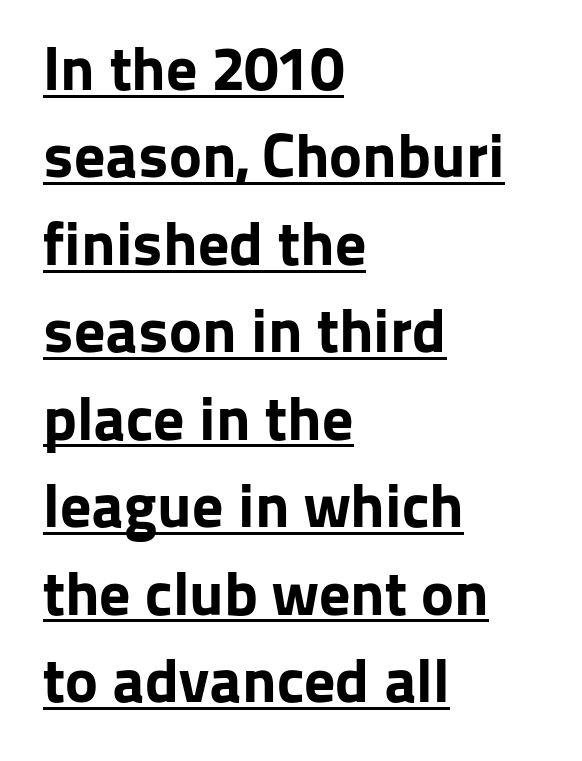
The image shows 62 px bold sans-serif type, upright; set left-aligned, normal line spacing (1.41x), normal letter spacing, underlined; low stroke contrast and a medium x-height.
